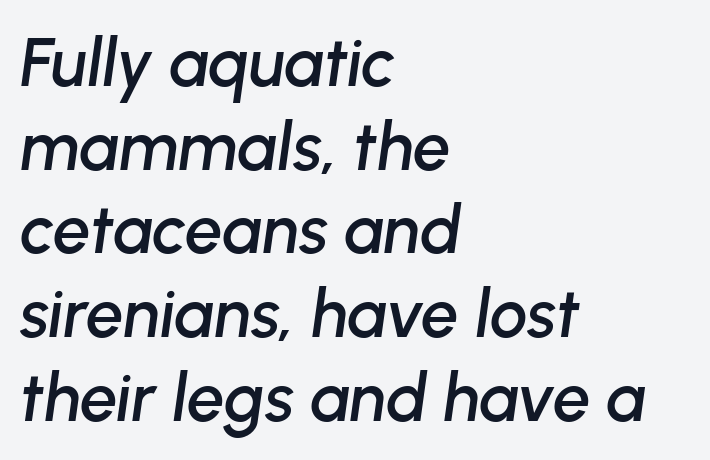
Q: Is the text italic (slanted)? A: Yes, it leans right by about 8 degrees.
Q: Is the text underlined? A: No.
Q: How is the paragraph aligned? A: Left-aligned.
Q: Is the spacing between letters normal or unusually wide? A: Normal.
Q: Is the spacing between lines tight, normal or loose? A: Normal.
Q: Width (condensed, normal, or wide)? A: Normal.
Q: Stroke contrast? A: Low.
Q: x-height? A: Medium.
Q: Monospaced? A: No.
